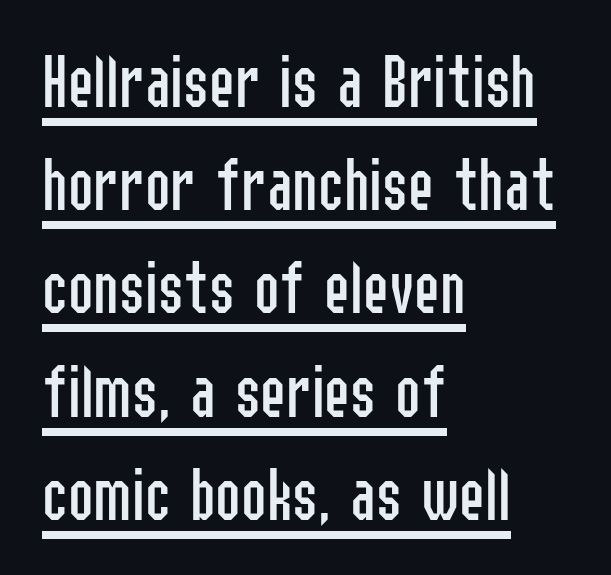
{"serif": "no", "italic": "no", "bold": "no", "weight": "regular", "width": "condensed", "stroke_contrast": "low", "x_height": "medium", "monospaced": "no", "underline": "yes", "align": "left", "line_spacing": "normal", "line_spacing_ratio": 1.34, "letter_spacing": "normal", "letter_spacing_em": 0.0, "glyph_px": 77}
